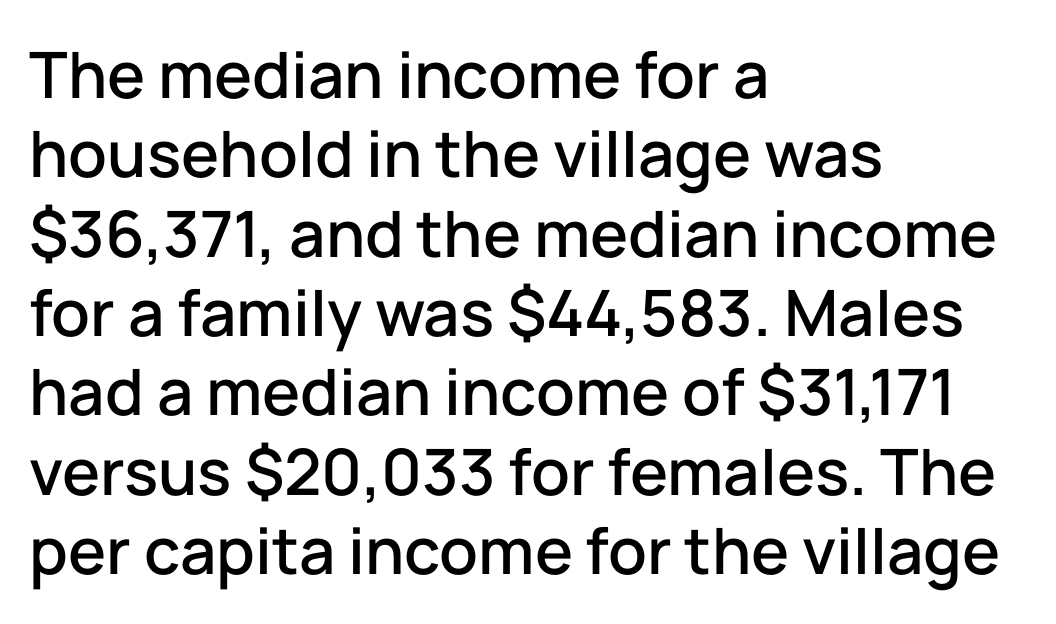
Clear beneath every line of the passage. The letters stand straight up with perfectly vertical stems. Letterform terminals end flat and unadorned throughout the passage. Glyph-to-glyph distance matches everyday printed text. Leftover space on each line is placed entirely after the last word.
